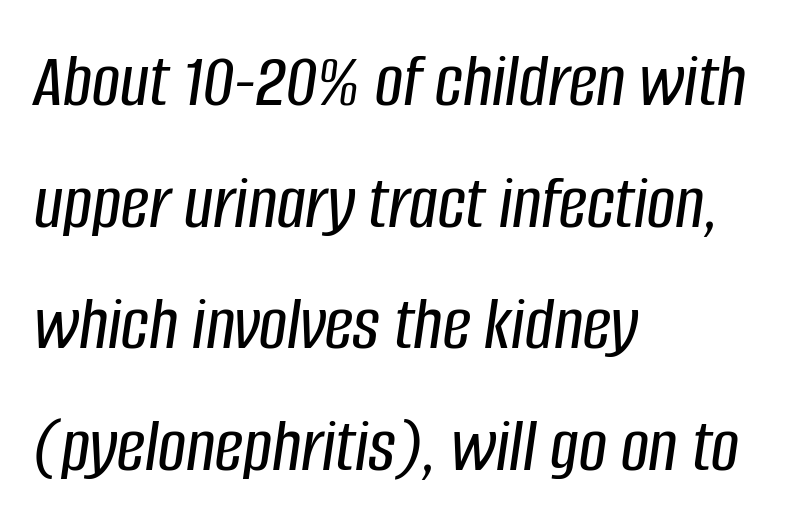
{"italic": "yes", "lean": "right", "slant_degrees": 8, "width": "condensed", "stroke_contrast": "low", "x_height": "large", "monospaced": "no", "underline": "no", "align": "left", "line_spacing": "normal", "line_spacing_ratio": 1.56, "letter_spacing": "normal", "letter_spacing_em": 0.0, "glyph_px": 78}
